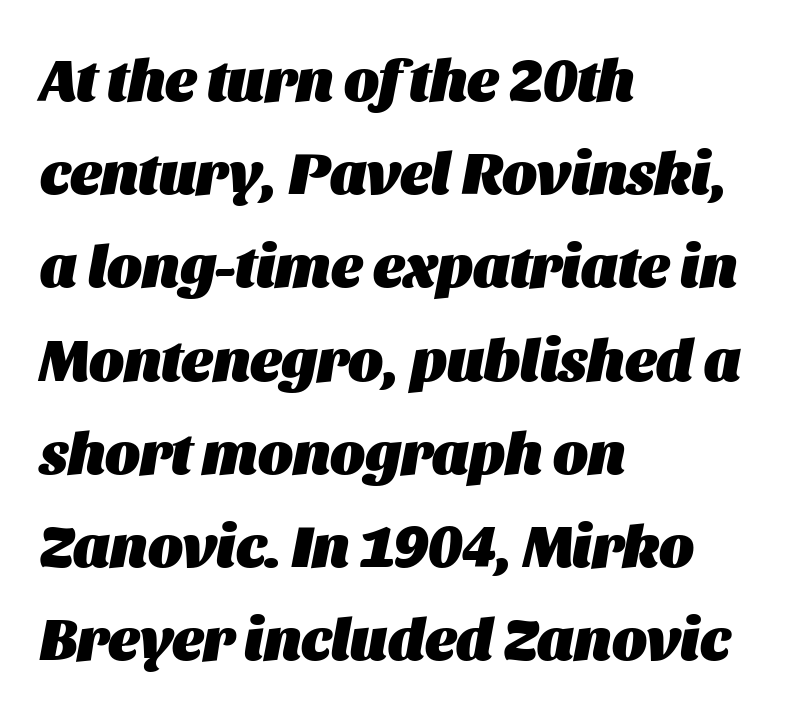
Q: Is the text bold? A: Yes.
Q: Is the text italic (slanted)? A: Yes, it leans right by about 11 degrees.
Q: Is the text underlined? A: No.
Q: How is the paragraph aligned? A: Left-aligned.
Q: Is the spacing between letters normal or unusually wide? A: Normal.
Q: Is the spacing between lines tight, normal or loose? A: Normal.
Q: Width (condensed, normal, or wide)? A: Normal.
Q: Stroke contrast? A: Medium.
Q: x-height? A: Large.
Q: Monospaced? A: No.
